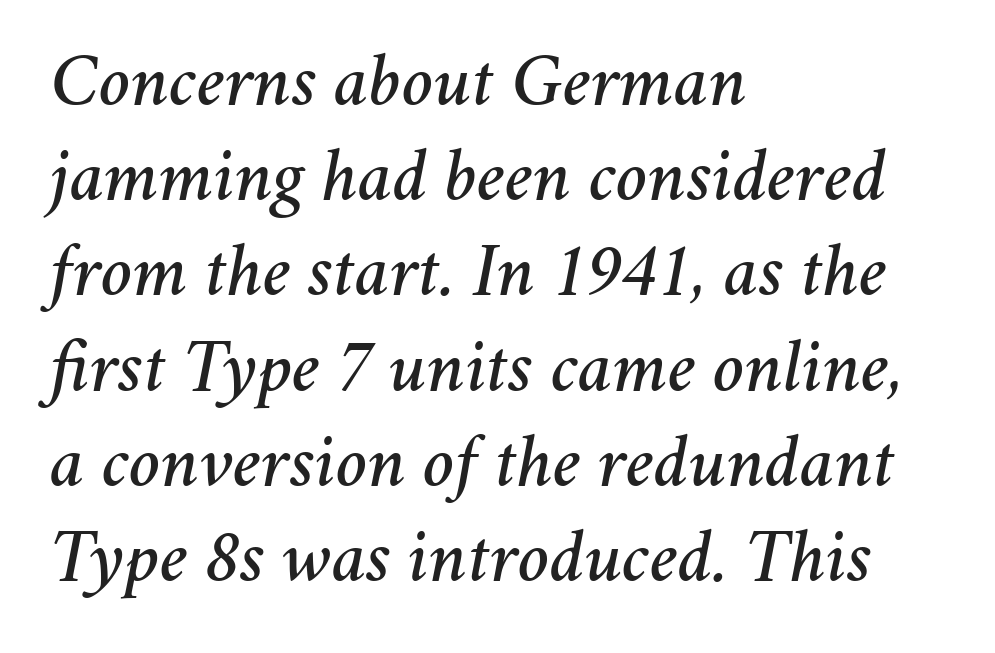
Q: Is the text italic (slanted)? A: Yes, it leans right by about 11 degrees.
Q: Is the text underlined? A: No.
Q: How is the paragraph aligned? A: Left-aligned.
Q: Is the spacing between letters normal or unusually wide? A: Normal.
Q: Is the spacing between lines tight, normal or loose? A: Normal.
Q: Width (condensed, normal, or wide)? A: Normal.
Q: Stroke contrast? A: Medium.
Q: x-height? A: Medium.
Q: Monospaced? A: No.
